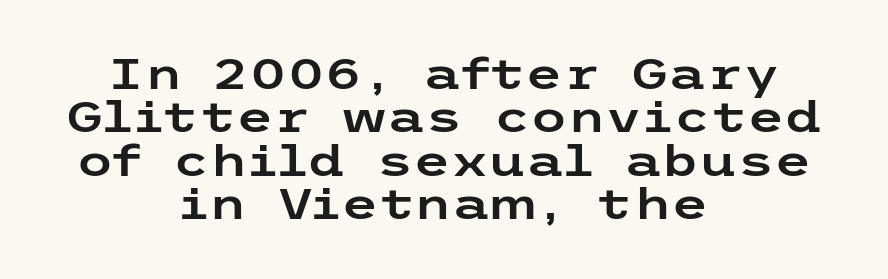
{"serif": "no", "italic": "no", "width": "wide", "stroke_contrast": "low", "x_height": "medium", "underline": "no", "align": "center", "line_spacing": "tight", "line_spacing_ratio": 1.01, "letter_spacing": "normal", "letter_spacing_em": 0.0, "glyph_px": 43}
